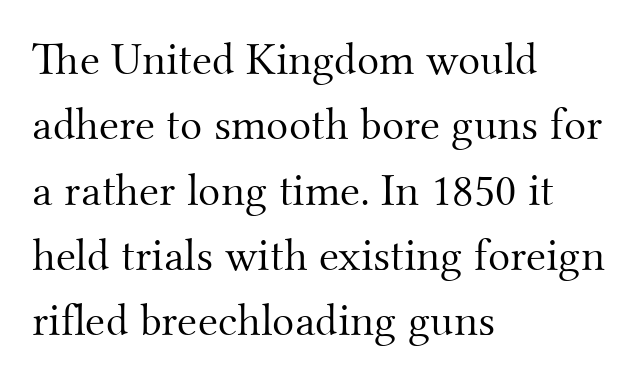
{"serif": "yes", "italic": "no", "bold": "no", "weight": "light", "width": "normal", "stroke_contrast": "medium", "x_height": "small", "monospaced": "no", "underline": "no", "align": "left", "line_spacing": "normal", "line_spacing_ratio": 1.42, "letter_spacing": "normal", "letter_spacing_em": 0.0, "glyph_px": 46}
